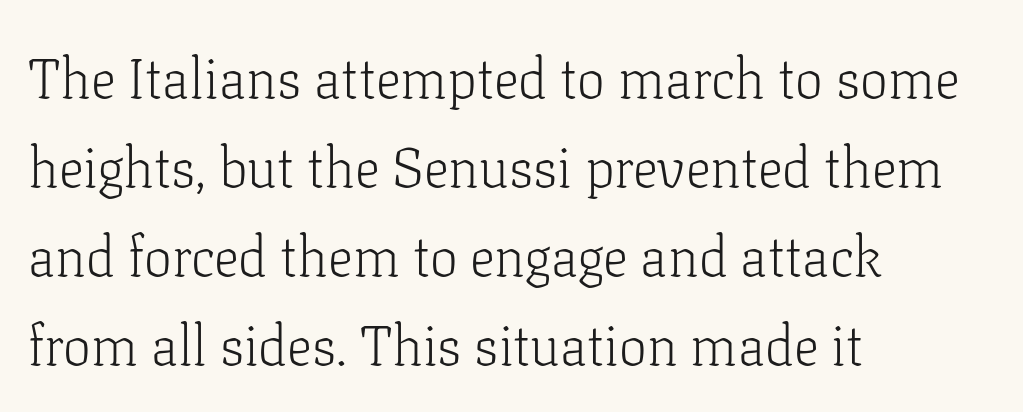
Q: Is the text bold? A: No.
Q: Is the text italic (slanted)? A: No, it is upright.
Q: Is the typeface a serif or a sans-serif typeface? A: Serif.
Q: Is the text underlined? A: No.
Q: How is the paragraph aligned? A: Left-aligned.
Q: Is the spacing between letters normal or unusually wide? A: Normal.
Q: Is the spacing between lines tight, normal or loose? A: Normal.
Q: Width (condensed, normal, or wide)? A: Normal.
Q: Stroke contrast? A: Low.
Q: x-height? A: Medium.
Q: Monospaced? A: No.
